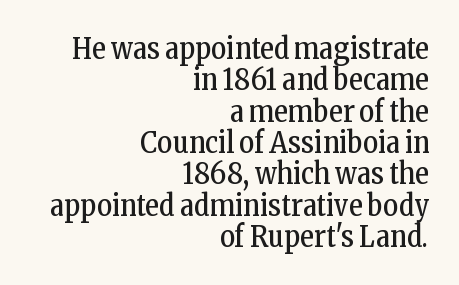
Q: Is the text bold? A: No.
Q: Is the text italic (slanted)? A: No, it is upright.
Q: Is the typeface a serif or a sans-serif typeface? A: Serif.
Q: Is the text underlined? A: No.
Q: How is the paragraph aligned? A: Right-aligned.
Q: Is the spacing between letters normal or unusually wide? A: Normal.
Q: Is the spacing between lines tight, normal or loose? A: Tight.
Q: Width (condensed, normal, or wide)? A: Condensed.
Q: Stroke contrast? A: Low.
Q: x-height? A: Medium.
Q: Monospaced? A: No.
